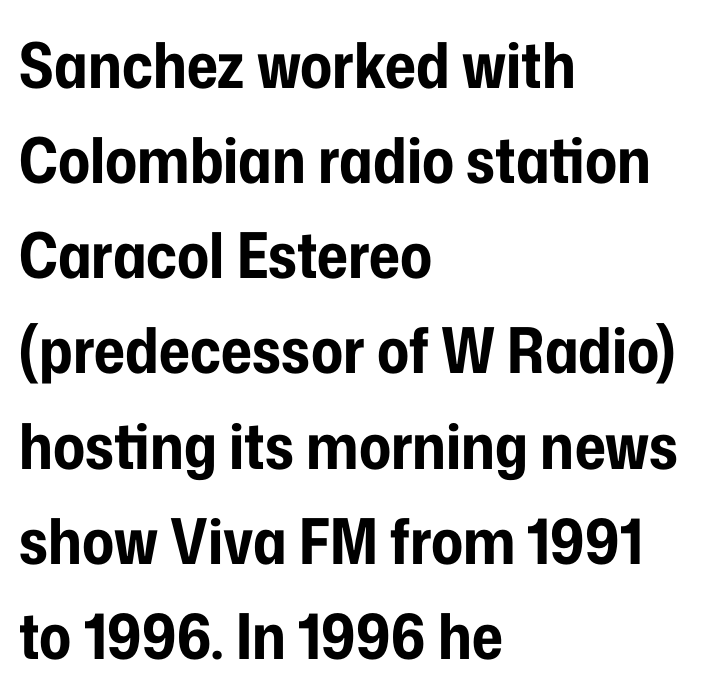
The image shows 63 px bold, condensed sans-serif type, upright; set left-aligned, normal line spacing (1.51x), normal letter spacing, not underlined; low stroke contrast and a medium x-height.
